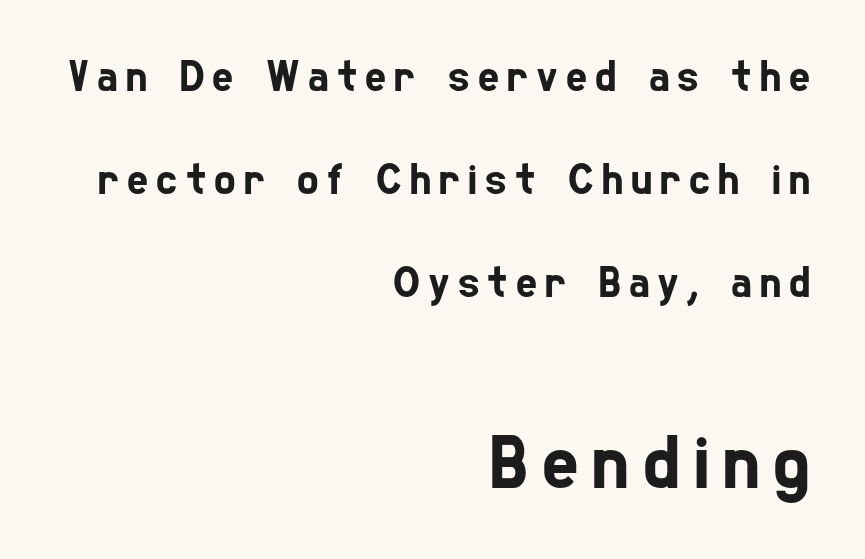
The letters advance in unequal steps, a hallmark of proportional type. Small over large — that's the arrangement of the two blocks here. Any mark beneath the type? The region is blank. The passage shown stacks its lines with a broad gap. Typographically, this falls in the sans-serif category.
